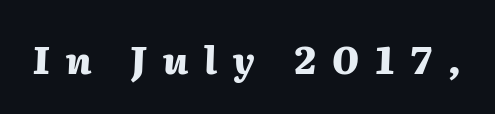
Compared with ordinary roman type, these characters are visibly tilted. Caption: bold face, heavy strokes. Is this a fixed-width face? No — the glyphs have proportional, varying widths. The letters are spread apart with noticeably loose tracking. Nobody drew a line under any word here.
